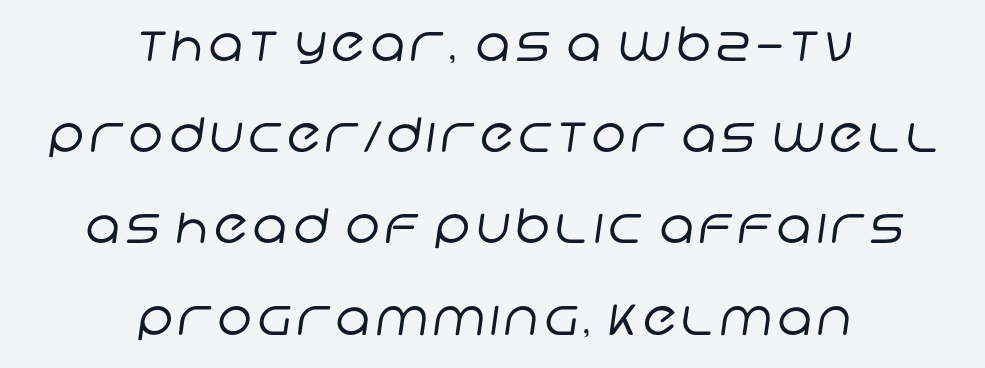
Widely set lines give the paragraph a tall, airy silhouette. No heavy texture on the line: the type isn't bold. Font category for this specimen: sans-serif. Is this a fixed-width face? No — the glyphs have proportional, varying widths.
